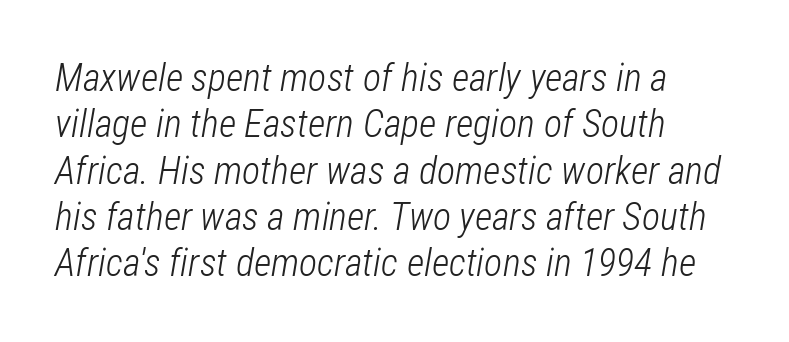
The image shows 38 px light, condensed type, italic (leaning right); set left-aligned, line spacing 1.22x, normal letter spacing, not underlined; low stroke contrast and a medium x-height.
